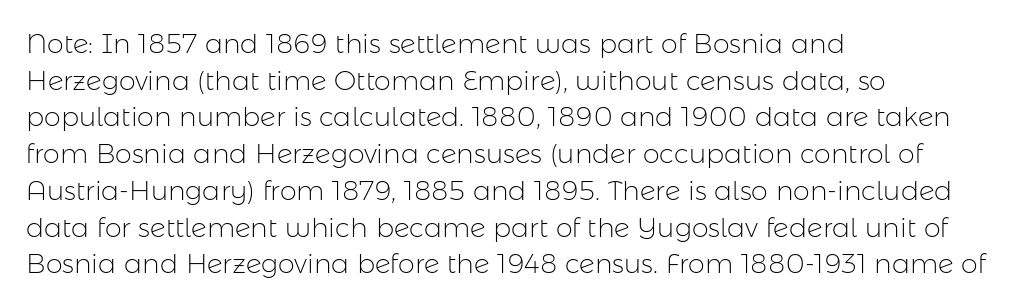
Q: Is the text bold? A: No.
Q: Is the text italic (slanted)? A: No, it is upright.
Q: Is the text underlined? A: No.
Q: How is the paragraph aligned? A: Left-aligned.
Q: Is the spacing between letters normal or unusually wide? A: Normal.
Q: Is the spacing between lines tight, normal or loose? A: Normal.
